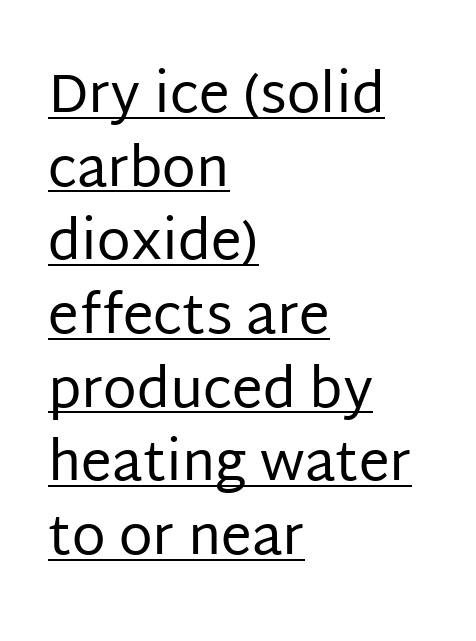
{"serif": "no", "italic": "no", "bold": "no", "weight": "regular", "width": "normal", "stroke_contrast": "low", "x_height": "large", "monospaced": "no", "underline": "yes", "align": "left", "line_spacing": "normal", "line_spacing_ratio": 1.34, "letter_spacing": "normal", "letter_spacing_em": 0.0, "glyph_px": 55}
